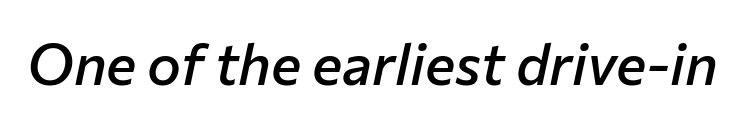
Q: Is the text bold? A: Semi-bold.
Q: Is the text italic (slanted)? A: Yes, it leans right by about 12 degrees.
Q: Is the text underlined? A: No.
Q: Is the spacing between letters normal or unusually wide? A: Normal.
Q: Width (condensed, normal, or wide)? A: Normal.
Q: Stroke contrast? A: Low.
Q: x-height? A: Medium.
Q: Monospaced? A: No.
